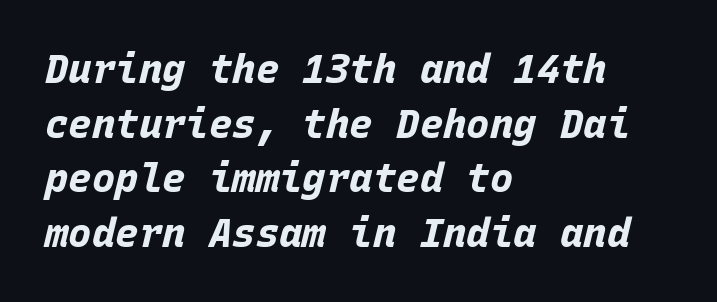
Descender tails drop into unmarked territory. Horizontal alignment here is leftward, the default for most running prose. Typesetter's note: full bold, strokes at maximum text heaviness. What's the leading like? Ordinary, nothing unusual. There's an unmistakable incline to the writing here.
